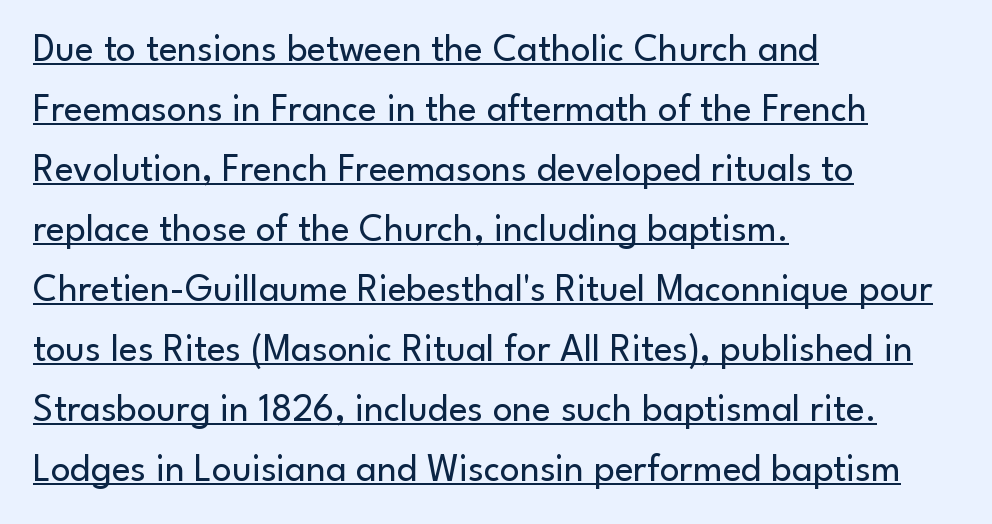
{"serif": "no", "italic": "no", "bold": "no", "weight": "regular", "width": "normal", "stroke_contrast": "low", "x_height": "small", "monospaced": "no", "underline": "yes", "align": "left", "line_spacing": "normal", "line_spacing_ratio": 1.54, "letter_spacing": "normal", "letter_spacing_em": 0.0, "glyph_px": 39}
